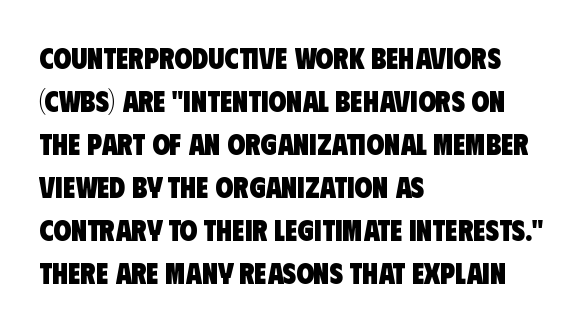
The image shows 29 px heavy, condensed sans-serif type; set left-aligned, normal line spacing (1.48x), normal letter spacing, not underlined; low stroke contrast and a large x-height.
